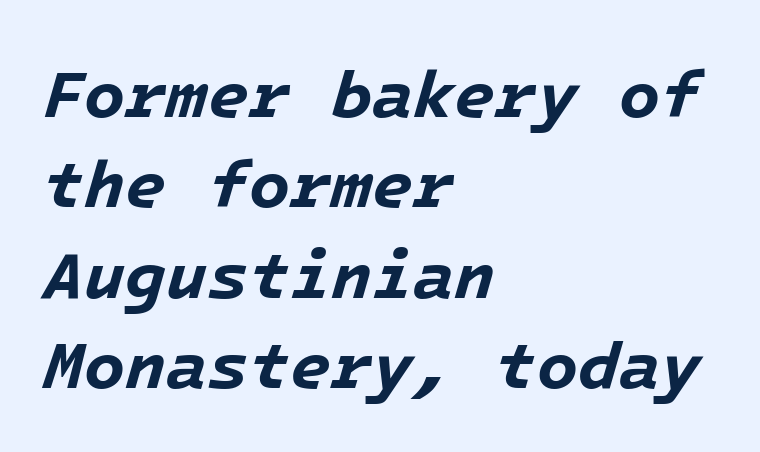
{"italic": "yes", "lean": "right", "slant_degrees": 16, "bold": "yes", "weight": "bold", "width": "normal", "stroke_contrast": "low", "x_height": "medium", "underline": "no", "align": "left", "line_spacing": "normal", "line_spacing_ratio": 1.35, "letter_spacing": "normal", "letter_spacing_em": 0.0, "glyph_px": 67}
